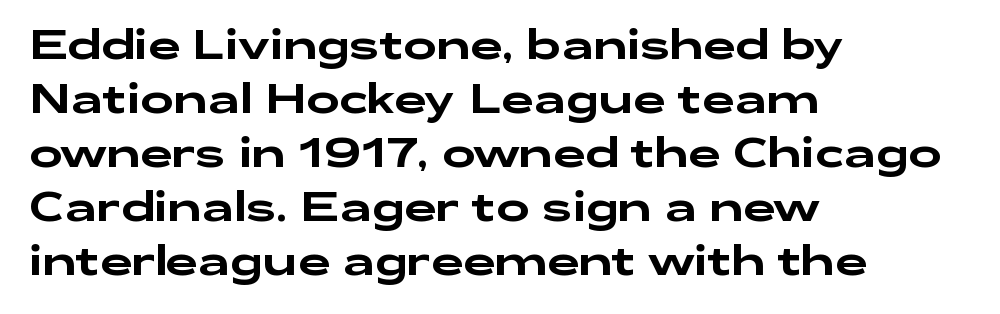
Q: Is the text italic (slanted)? A: No, it is upright.
Q: Is the typeface a serif or a sans-serif typeface? A: Sans-serif.
Q: Is the text underlined? A: No.
Q: How is the paragraph aligned? A: Left-aligned.
Q: Is the spacing between letters normal or unusually wide? A: Normal.
Q: Is the spacing between lines tight, normal or loose? A: Normal.
Q: Width (condensed, normal, or wide)? A: Wide.
Q: Stroke contrast? A: Low.
Q: x-height? A: Medium.
Q: Monospaced? A: No.
